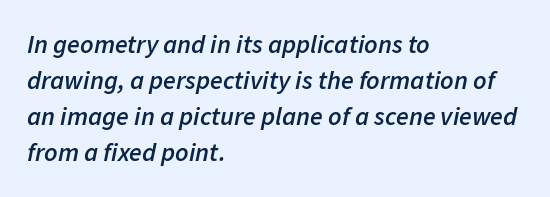
{"italic": "yes", "lean": "right", "slant_degrees": 11, "bold": "semi", "underline": "no", "align": "left", "line_spacing": "normal", "line_spacing_ratio": 1.39, "letter_spacing": "normal", "letter_spacing_em": 0.0, "glyph_px": 26}
